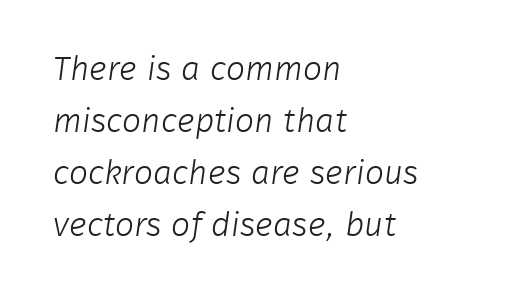
{"serif": "no", "bold": "no", "weight": "light", "width": "normal", "stroke_contrast": "low", "x_height": "medium", "monospaced": "no", "underline": "no", "align": "left", "line_spacing": "normal", "line_spacing_ratio": 1.53, "letter_spacing": "normal", "letter_spacing_em": 0.0, "glyph_px": 34}
